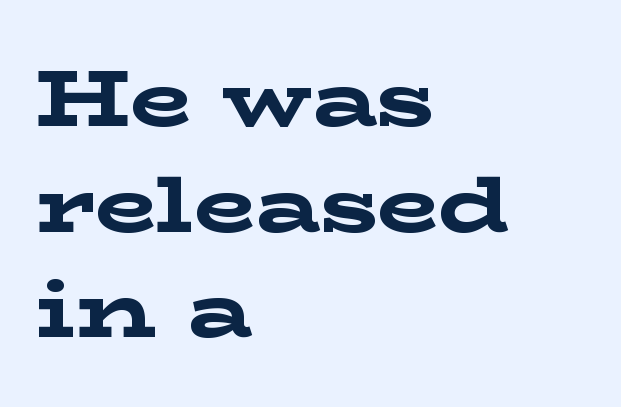
{"serif": "yes", "italic": "no", "bold": "yes", "weight": "bold", "width": "wide", "stroke_contrast": "low", "x_height": "medium", "monospaced": "no", "underline": "no", "align": "left", "line_spacing": "normal", "line_spacing_ratio": 1.32, "letter_spacing": "normal", "letter_spacing_em": 0.0, "glyph_px": 80}
